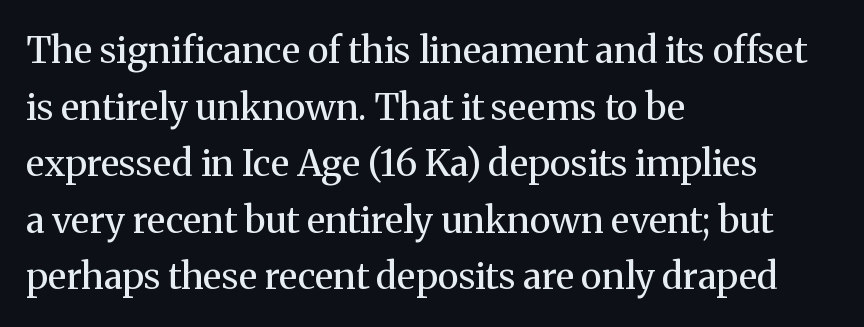
{"serif": "yes", "italic": "no", "bold": "no", "weight": "regular", "width": "normal", "stroke_contrast": "medium", "x_height": "medium", "monospaced": "no", "underline": "no", "align": "left", "line_spacing": "normal", "line_spacing_ratio": 1.53, "letter_spacing": "normal", "letter_spacing_em": 0.0, "glyph_px": 37}
